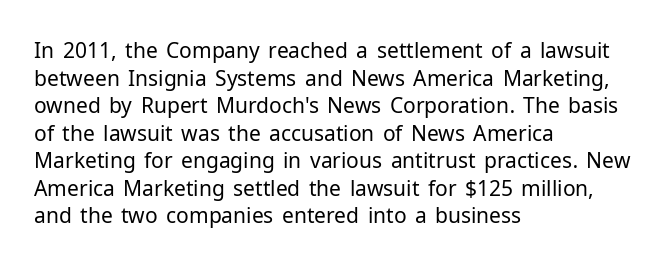
{"italic": "no", "bold": "no", "underline": "no", "align": "left", "line_spacing": "normal", "line_spacing_ratio": 1.31, "letter_spacing": "normal", "letter_spacing_em": 0.0, "glyph_px": 21}
